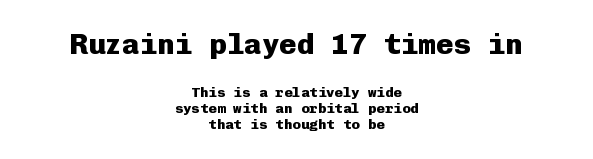
Note: no serifs on the glyphs. Does the weight exceed regular? Yes, all the way to bold. One glance says dense: line gaps are narrower than usual. Quick note: not italic, upright.
